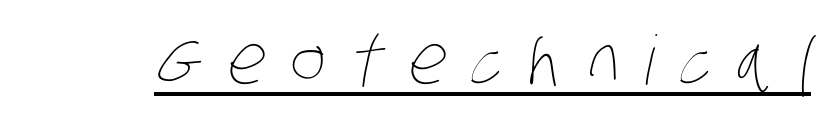
{"bold": "no", "weight": "thin", "width": "condensed", "stroke_contrast": "low", "x_height": "large", "monospaced": "no", "underline": "yes", "letter_spacing": "wide", "letter_spacing_em": 0.37, "glyph_px": 68}
